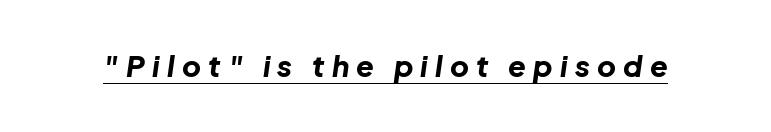
The face used here is rendered with a markedly widened letterfit. Is this a fixed-width face? No — the glyphs have proportional, varying widths. Slant detected: the letters are inclined. Has an underline been added? It has. Each glyph is drawn with heavy, bold strokes.
